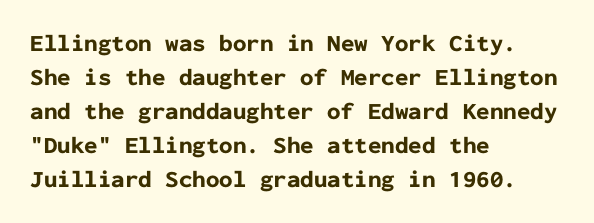
The image shows 24 px bold type, upright; set left-aligned, normal line spacing (1.42x), normal letter spacing, not underlined.
